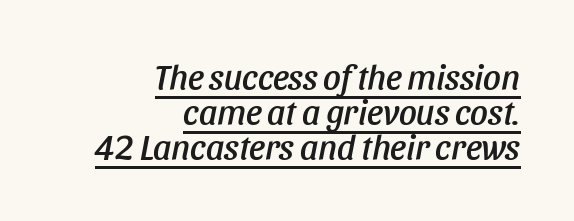
Q: Is the text italic (slanted)? A: Yes, it leans right by about 11 degrees.
Q: Is the text underlined? A: Yes.
Q: How is the paragraph aligned? A: Right-aligned.
Q: Is the spacing between letters normal or unusually wide? A: Normal.
Q: Is the spacing between lines tight, normal or loose? A: Tight.
Q: Width (condensed, normal, or wide)? A: Condensed.
Q: Stroke contrast? A: Low.
Q: x-height? A: Large.
Q: Monospaced? A: No.
